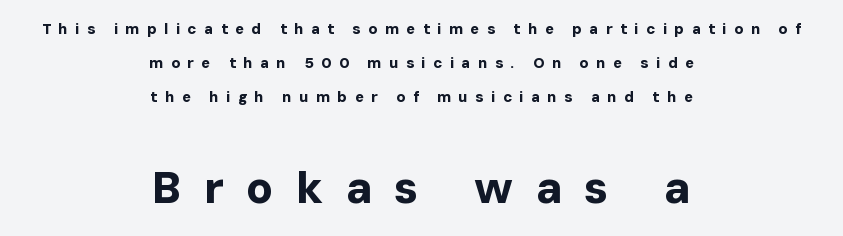
The image shows 45 px bold sans-serif type, upright; set centered, loose line spacing (2.28x), unusually wide letter spacing (+0.49 em), not underlined; the second (bottom) block is 3.0x larger; low stroke contrast and a medium x-height.
